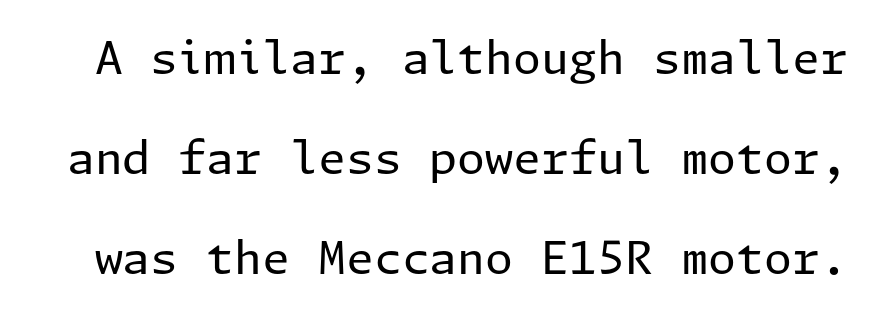
The image shows 45 px regular-weight sans-serif type, upright; set loose line spacing (2.22x), normal letter spacing, not underlined; low stroke contrast and a medium x-height.
